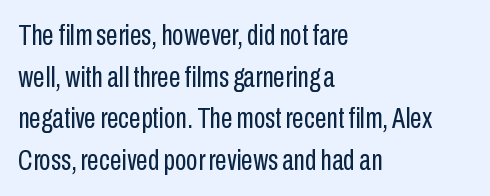
The image shows 30 px regular-weight, condensed sans-serif type, upright; set left-aligned, normal line spacing (1.39x), normal letter spacing, not underlined; low stroke contrast and a medium x-height.
